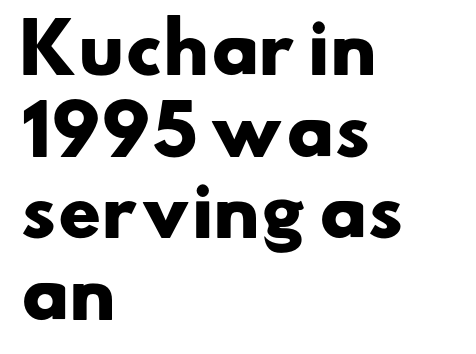
The image shows 67 px heavy, wide sans-serif type; set left-aligned, line spacing 1.22x, normal letter spacing, not underlined; low stroke contrast and a small x-height.
